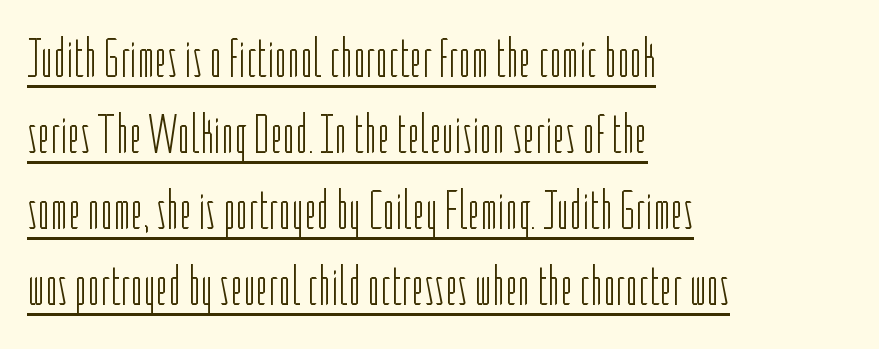
Underline: present. The text was rendered using a sans face with plain stroke endings. Alignment: flush left. The horizontal fit of the characters is conventional and even.
